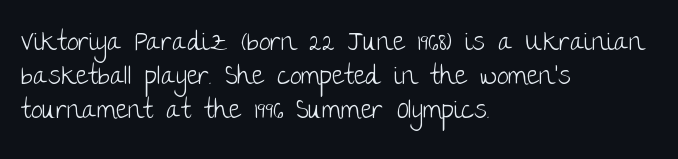
The image shows 26 px text type, upright; set left-aligned, normal line spacing (1.31x), normal letter spacing, not underlined.
